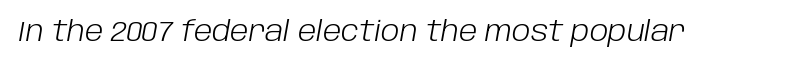
{"italic": "yes", "lean": "right", "slant_degrees": 10, "bold": "no", "weight": "light", "width": "normal", "stroke_contrast": "low", "x_height": "large", "monospaced": "no", "underline": "no", "letter_spacing": "normal", "letter_spacing_em": 0.0, "glyph_px": 28}
